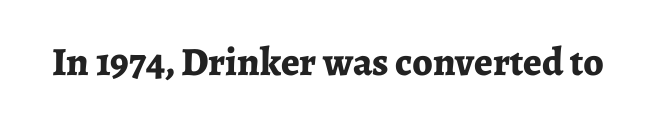
A roman cut, with each character standing at attention. The characters display serif detailing at their extremities. Look at the tracking — it's just the regular setting, nothing added. These words are printed bold, with thick strokes throughout.
